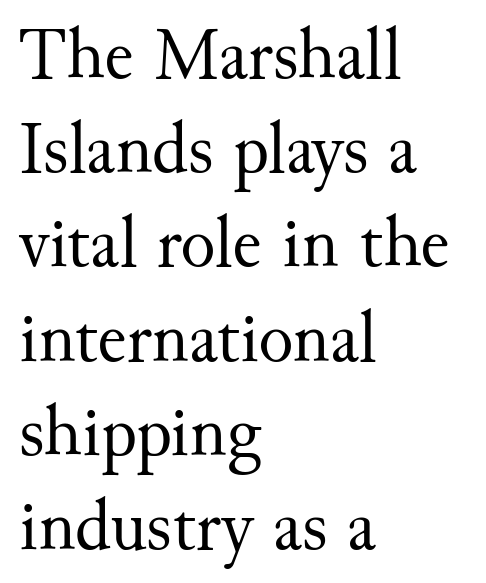
The image shows 73 px regular-weight serif type, upright; set left-aligned, normal line spacing (1.29x), normal letter spacing, not underlined; medium stroke contrast and a small x-height.
